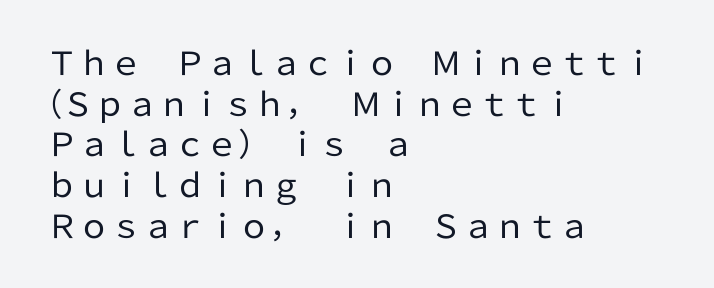
Do the letters lean? They stand straight. These lines are set flush left with a ragged right edge. The typeface has the unassuming heft of standard copy or less. The baseline area is clear. Tracking value appears to be zero — textbook default spacing.
